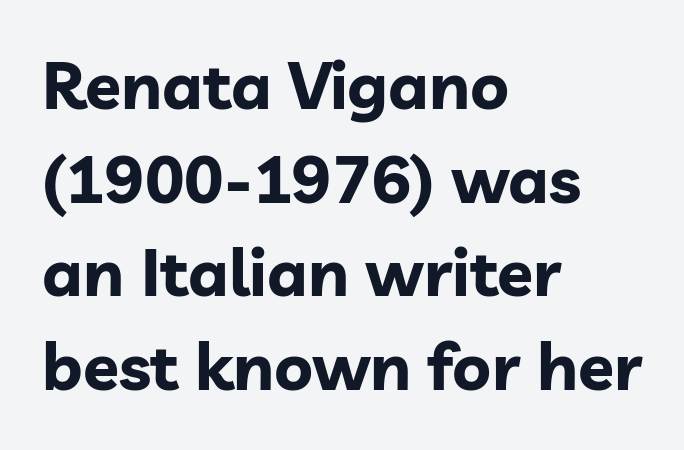
Unlike italic type, these characters show no tilt at all. A clean baseline with only descenders dipping below it. The passage shown is typeset with a sans-serif family. Caption: bold face, heavy strokes.
